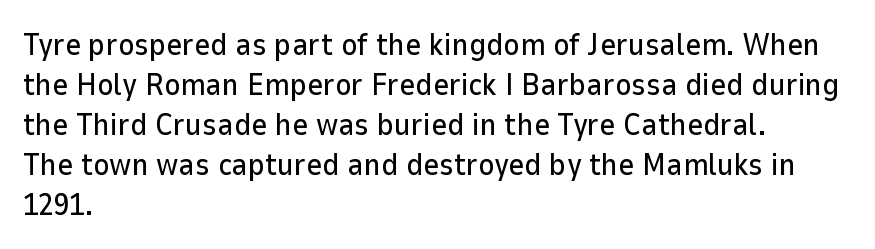
{"serif": "no", "italic": "no", "width": "normal", "stroke_contrast": "low", "x_height": "medium", "monospaced": "no", "underline": "no", "align": "left", "line_spacing": "normal", "line_spacing_ratio": 1.29, "letter_spacing": "normal", "letter_spacing_em": 0.0, "glyph_px": 31}
